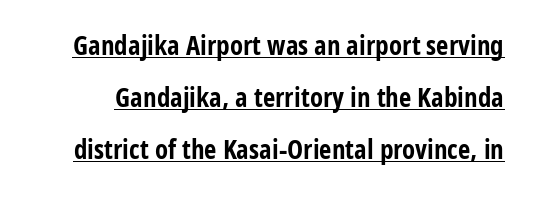
{"italic": "no", "bold": "yes", "underline": "yes", "line_spacing": "loose", "line_spacing_ratio": 1.93, "letter_spacing": "normal", "letter_spacing_em": 0.0, "glyph_px": 27}
